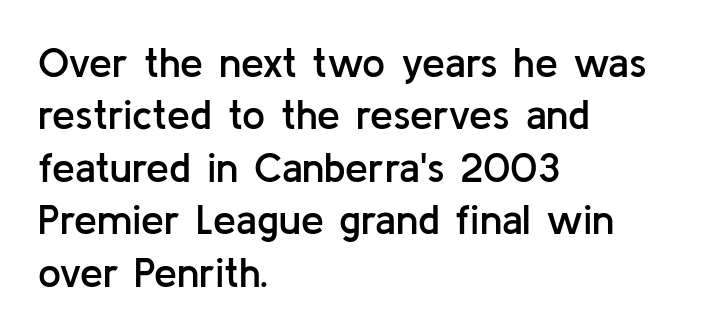
Q: Is the text bold? A: Semi-bold.
Q: Is the text italic (slanted)? A: No, it is upright.
Q: Is the typeface a serif or a sans-serif typeface? A: Sans-serif.
Q: Is the text underlined? A: No.
Q: How is the paragraph aligned? A: Left-aligned.
Q: Is the spacing between letters normal or unusually wide? A: Normal.
Q: Is the spacing between lines tight, normal or loose? A: Normal.
Q: Width (condensed, normal, or wide)? A: Normal.
Q: Stroke contrast? A: Low.
Q: x-height? A: Medium.
Q: Monospaced? A: No.
